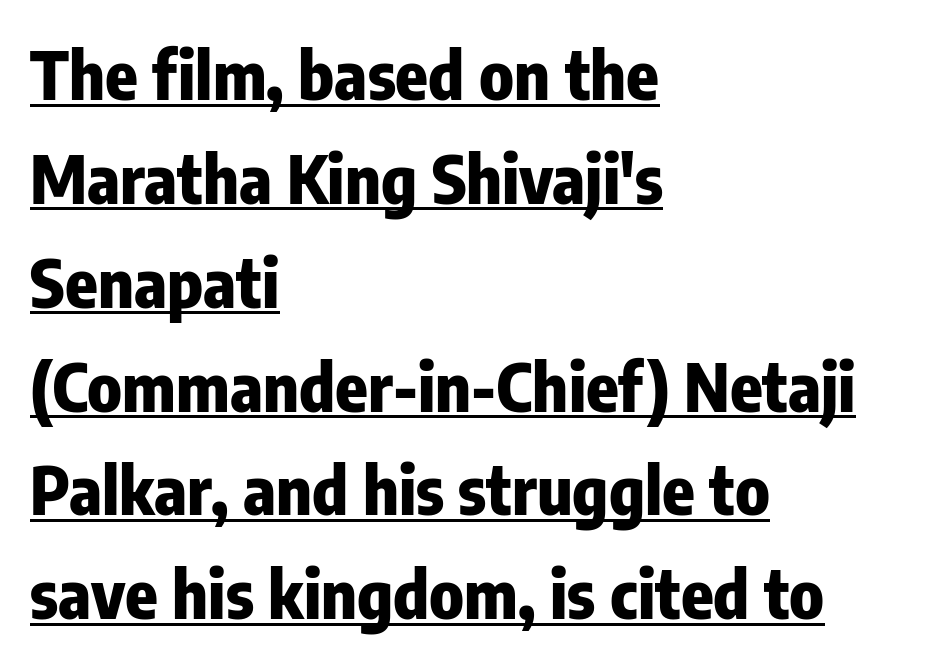
{"serif": "no", "italic": "no", "bold": "yes", "weight": "heavy", "width": "condensed", "stroke_contrast": "low", "x_height": "medium", "monospaced": "no", "underline": "yes", "align": "left", "line_spacing": "normal", "line_spacing_ratio": 1.55, "letter_spacing": "normal", "letter_spacing_em": 0.0, "glyph_px": 67}
